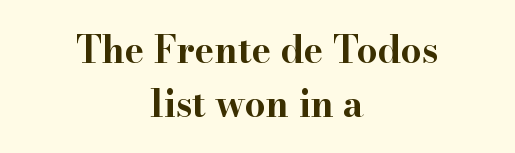
Q: Is the text bold? A: Yes.
Q: Is the text italic (slanted)? A: No, it is upright.
Q: Is the typeface a serif or a sans-serif typeface? A: Serif.
Q: Is the text underlined? A: No.
Q: How is the paragraph aligned? A: Centered.
Q: Is the spacing between letters normal or unusually wide? A: Normal.
Q: Is the spacing between lines tight, normal or loose? A: Normal.
Q: Width (condensed, normal, or wide)? A: Wide.
Q: Stroke contrast? A: High.
Q: x-height? A: Small.
Q: Monospaced? A: No.
